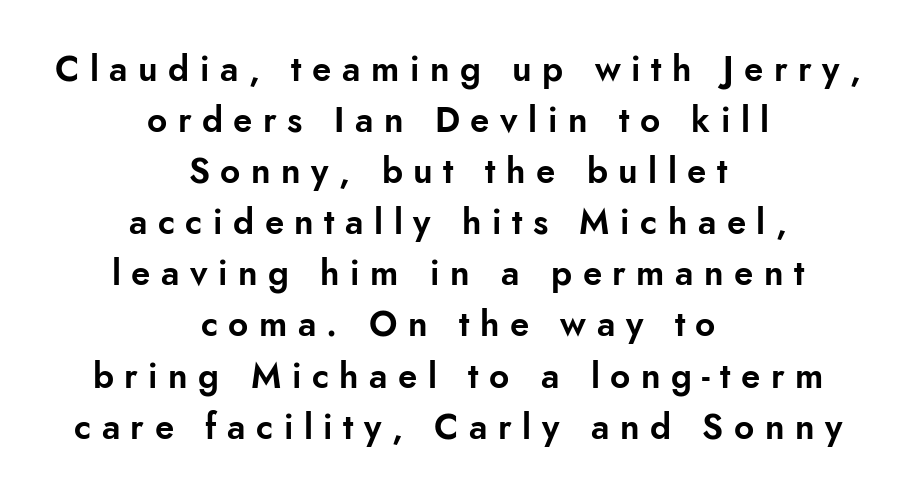
Caption: multi-line text, centered on the measure. Nope, no serifs anywhere on these letters. Tall strokes in this sample are plumb rather than angled. Evenly set lines give the paragraph a standard silhouette. These lines are rendered in a variable-pitch font. This rendering widens character spacing well past its baseline value.
